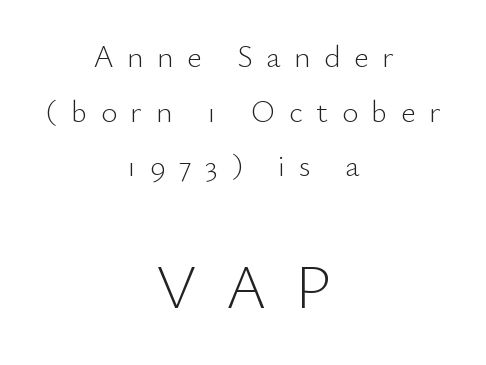
Q: Is the text bold? A: No.
Q: Is the text italic (slanted)? A: No, it is upright.
Q: Is the typeface a serif or a sans-serif typeface? A: Sans-serif.
Q: Is the text underlined? A: No.
Q: How is the paragraph aligned? A: Centered.
Q: Is the spacing between letters normal or unusually wide? A: Unusually wide.
Q: Which block of text is set in a larger size, the first (top) or the second (bottom)? A: The second (bottom) one.
Q: Width (condensed, normal, or wide)? A: Normal.
Q: Stroke contrast? A: Low.
Q: x-height? A: Small.
Q: Monospaced? A: No.
